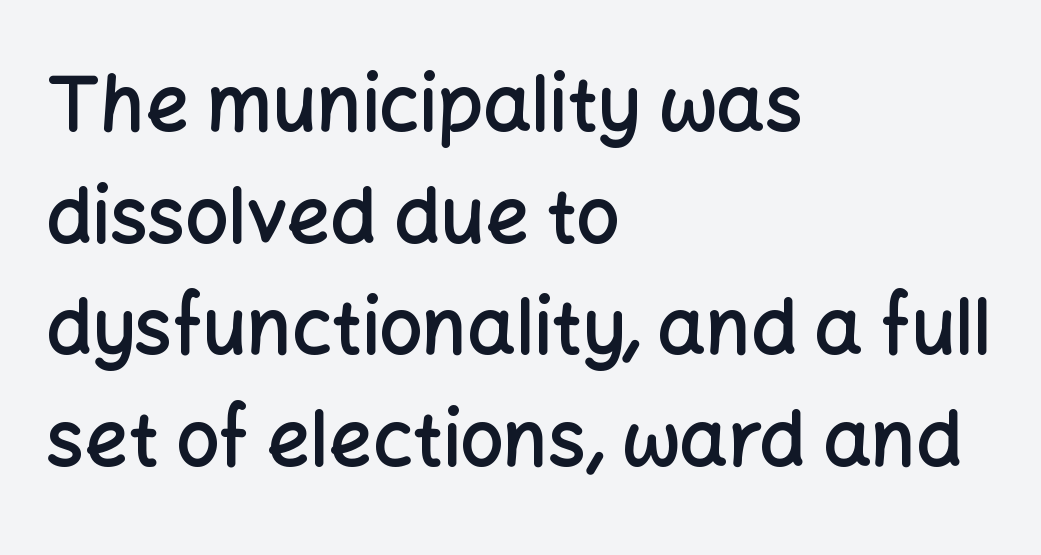
The image shows 76 px semibold sans-serif type, upright; set left-aligned, normal line spacing (1.47x), normal letter spacing, not underlined; low stroke contrast and a medium x-height.
